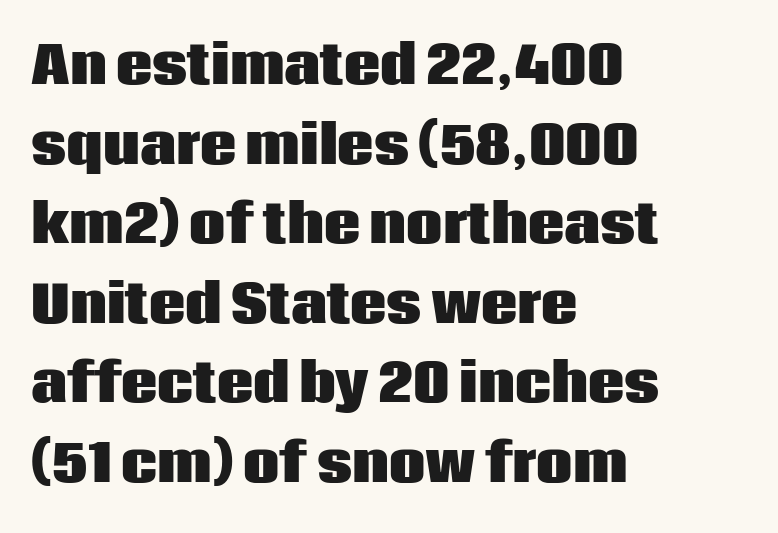
Q: Is the text bold? A: Yes.
Q: Is the text italic (slanted)? A: No, it is upright.
Q: Is the typeface a serif or a sans-serif typeface? A: Sans-serif.
Q: Is the text underlined? A: No.
Q: How is the paragraph aligned? A: Left-aligned.
Q: Is the spacing between letters normal or unusually wide? A: Normal.
Q: Is the spacing between lines tight, normal or loose? A: Normal.
Q: Width (condensed, normal, or wide)? A: Normal.
Q: Stroke contrast? A: Low.
Q: x-height? A: Large.
Q: Monospaced? A: No.
